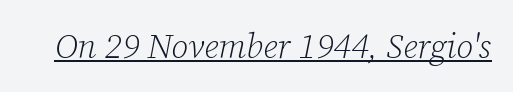
Nobody touched the tracking dial on this one. This sample has the flowing, uneven cadence of proportional lettering. Tall strokes in this sample are angled rather than plumb. Does the type have serifs? Yes, each stem ends in a small foot. The passage shown is underscored from start to finish. A quiet, ordinary-to-light weight characterises the typeface.
